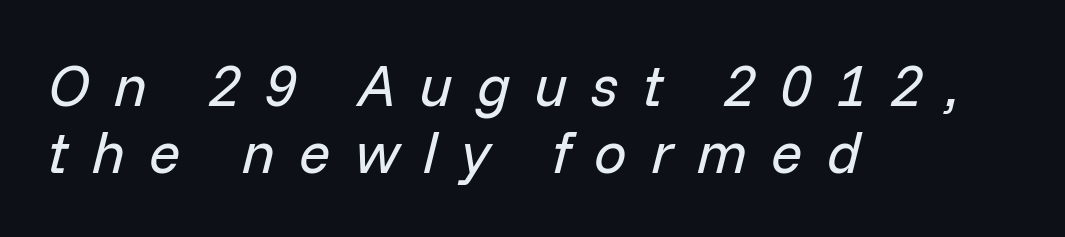
Q: Is the text bold? A: No.
Q: Is the text italic (slanted)? A: Yes, it leans right by about 14 degrees.
Q: Is the text underlined? A: No.
Q: How is the paragraph aligned? A: Left-aligned.
Q: Is the spacing between letters normal or unusually wide? A: Unusually wide.
Q: Width (condensed, normal, or wide)? A: Normal.
Q: Stroke contrast? A: Low.
Q: x-height? A: Medium.
Q: Monospaced? A: No.
